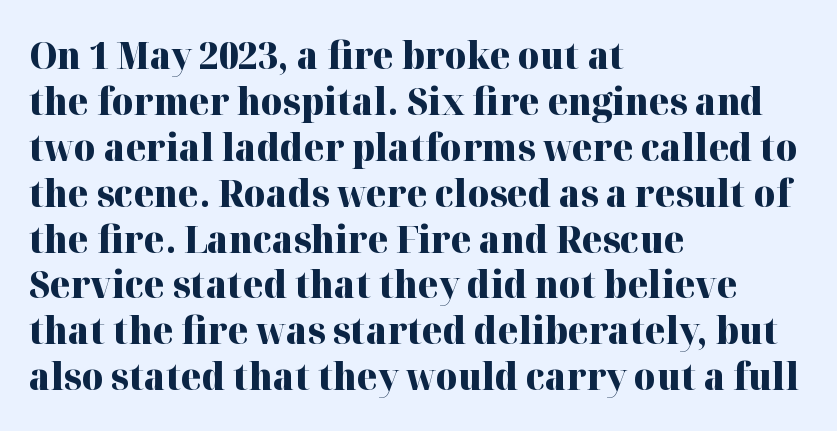
The image shows 37 px heavy serif type, upright; set left-aligned, line spacing 1.24x, normal letter spacing, not underlined; high stroke contrast and a medium x-height.
